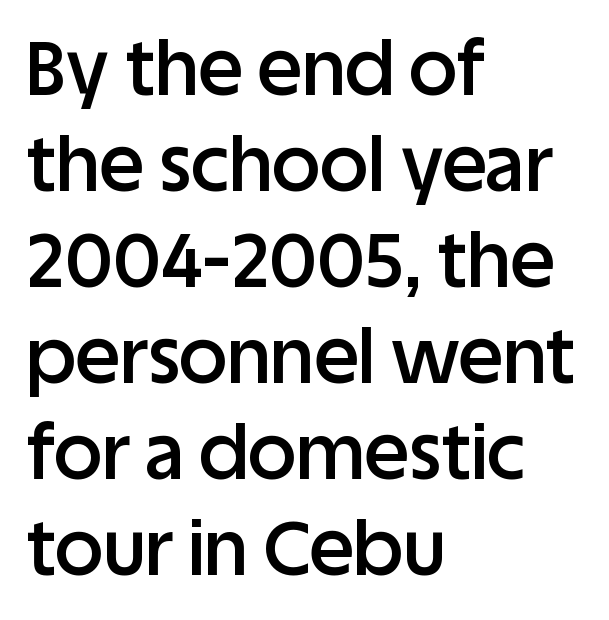
Q: Is the text bold? A: Semi-bold.
Q: Is the text italic (slanted)? A: No, it is upright.
Q: Is the typeface a serif or a sans-serif typeface? A: Sans-serif.
Q: Is the text underlined? A: No.
Q: How is the paragraph aligned? A: Left-aligned.
Q: Is the spacing between letters normal or unusually wide? A: Normal.
Q: Is the spacing between lines tight, normal or loose? A: Normal.
Q: Width (condensed, normal, or wide)? A: Normal.
Q: Stroke contrast? A: Low.
Q: x-height? A: Large.
Q: Monospaced? A: No.
